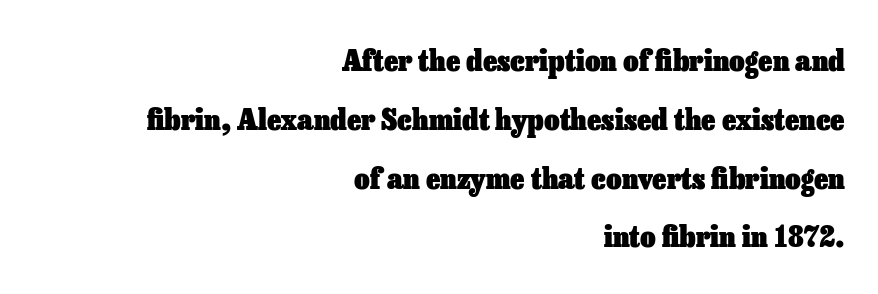
The image shows 30 px heavy type, upright; set right-aligned, loose line spacing (1.96x), normal letter spacing, not underlined; low stroke contrast and a medium x-height.
